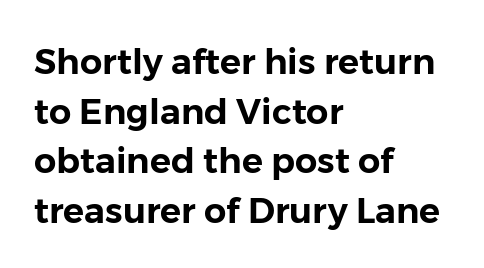
Q: Is the text italic (slanted)? A: No, it is upright.
Q: Is the typeface a serif or a sans-serif typeface? A: Sans-serif.
Q: Is the text underlined? A: No.
Q: How is the paragraph aligned? A: Left-aligned.
Q: Is the spacing between letters normal or unusually wide? A: Normal.
Q: Is the spacing between lines tight, normal or loose? A: Normal.
Q: Width (condensed, normal, or wide)? A: Normal.
Q: Stroke contrast? A: Low.
Q: x-height? A: Medium.
Q: Monospaced? A: No.
